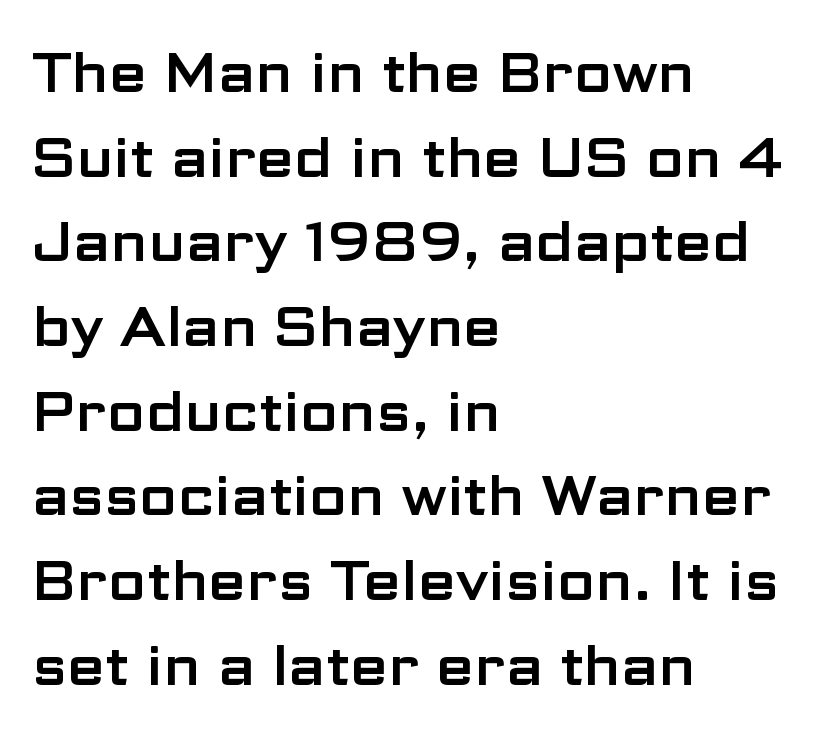
Q: Is the text italic (slanted)? A: No, it is upright.
Q: Is the typeface a serif or a sans-serif typeface? A: Sans-serif.
Q: Is the text underlined? A: No.
Q: How is the paragraph aligned? A: Left-aligned.
Q: Is the spacing between letters normal or unusually wide? A: Normal.
Q: Is the spacing between lines tight, normal or loose? A: Normal.
Q: Width (condensed, normal, or wide)? A: Wide.
Q: Stroke contrast? A: Low.
Q: x-height? A: Medium.
Q: Monospaced? A: No.
